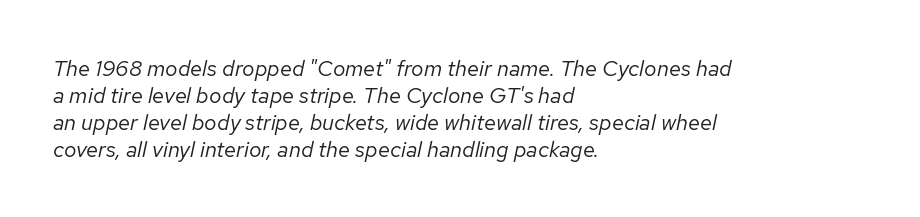
Q: Is the text bold? A: No.
Q: Is the text italic (slanted)? A: Yes, it leans right by about 12 degrees.
Q: Is the text underlined? A: No.
Q: How is the paragraph aligned? A: Left-aligned.
Q: Is the spacing between letters normal or unusually wide? A: Normal.
